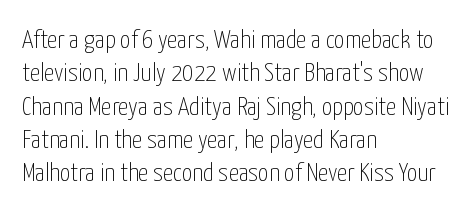
{"italic": "no", "bold": "no", "underline": "no", "align": "left", "line_spacing": "normal", "line_spacing_ratio": 1.28, "letter_spacing": "normal", "letter_spacing_em": 0.0, "glyph_px": 26}
